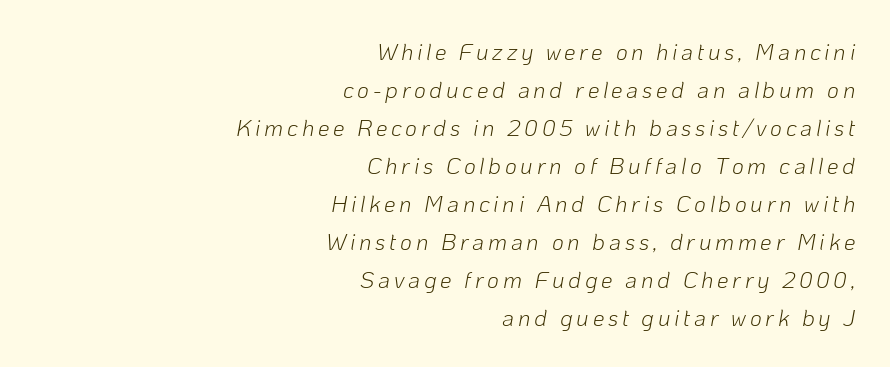
{"italic": "yes", "lean": "right", "slant_degrees": 10, "bold": "no", "underline": "no", "align": "right", "line_spacing": "normal", "line_spacing_ratio": 1.65, "glyph_px": 23}
